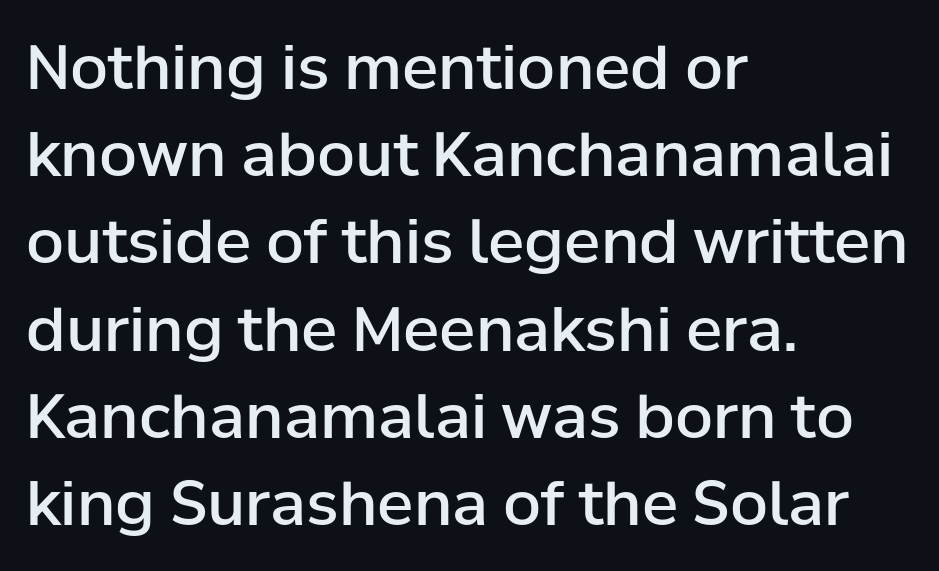
{"serif": "no", "italic": "no", "bold": "semi", "weight": "semibold", "width": "normal", "stroke_contrast": "low", "x_height": "medium", "monospaced": "no", "underline": "no", "align": "left", "line_spacing": "normal", "line_spacing_ratio": 1.43, "letter_spacing": "normal", "letter_spacing_em": 0.0, "glyph_px": 61}
